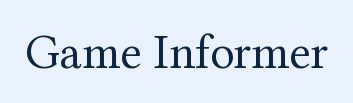
Glyph-to-glyph distance matches everyday printed text. The specimen reads as upright at a glance. The weight tops out at a normal text grade. Serif or sans? Serif — the stroke terminals have little feet. Here the designer chose a conventional face with non-uniform glyph widths.
